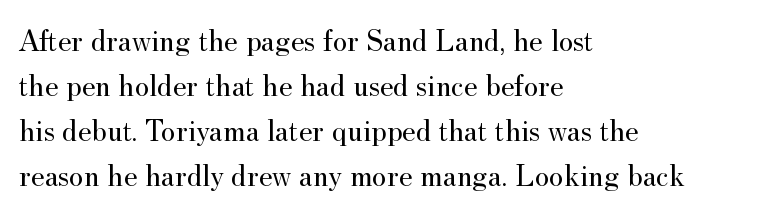
This rendering uses left alignment, leaving the right contour irregular. Between one letter and the next there's only the usual sliver of space. This sample has the flowing, uneven cadence of proportional lettering. These glyphs show unthickened strokes, regular width or finer. Old-style or modern, the face here clearly has serifs.
